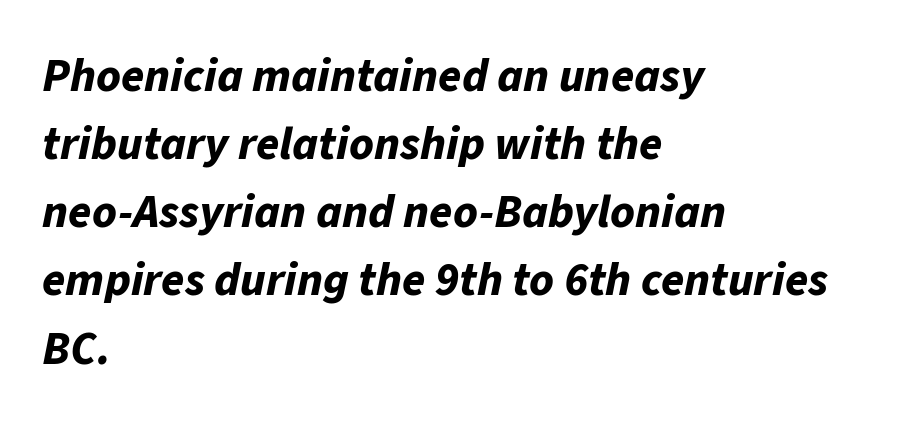
The typesetting leans heavy: a genuine bold. This is oblique type, the kind used for emphasis or titles. Where is the straight margin? On the left. Notice how descenders clear the ascenders below comfortably — that's standard leading. This rendering features lettering with no underline. Think of a printed novel: that variable character pitch is what you see here.
